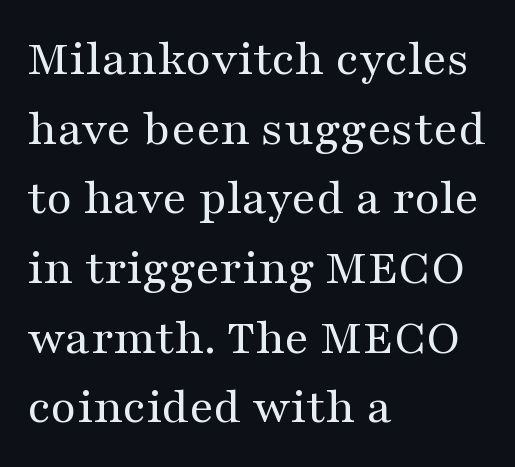
Q: Is the text bold? A: No.
Q: Is the text italic (slanted)? A: No, it is upright.
Q: Is the typeface a serif or a sans-serif typeface? A: Serif.
Q: Is the text underlined? A: No.
Q: How is the paragraph aligned? A: Left-aligned.
Q: Is the spacing between letters normal or unusually wide? A: Normal.
Q: Is the spacing between lines tight, normal or loose? A: Normal.
Q: Width (condensed, normal, or wide)? A: Wide.
Q: Stroke contrast? A: Medium.
Q: x-height? A: Medium.
Q: Monospaced? A: No.
